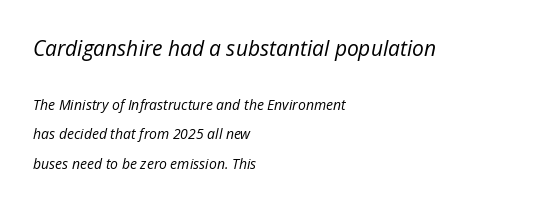
Q: Is the text bold? A: No.
Q: Is the text italic (slanted)? A: Yes, it leans right by about 12 degrees.
Q: Is the text underlined? A: No.
Q: How is the paragraph aligned? A: Left-aligned.
Q: Is the spacing between letters normal or unusually wide? A: Normal.
Q: Is the spacing between lines tight, normal or loose? A: Loose.
Q: Which block of text is set in a larger size, the first (top) or the second (bottom)? A: The first (top) one.
